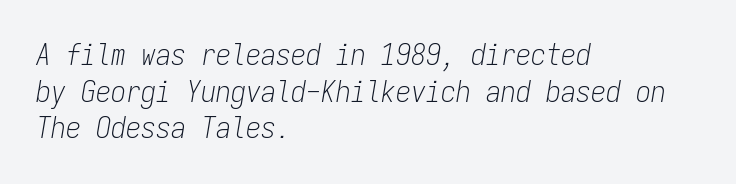
Q: Is the text bold? A: No.
Q: Is the text italic (slanted)? A: Yes, it leans right by about 9 degrees.
Q: Is the text underlined? A: No.
Q: How is the paragraph aligned? A: Left-aligned.
Q: Is the spacing between letters normal or unusually wide? A: Normal.
Q: Width (condensed, normal, or wide)? A: Condensed.
Q: Stroke contrast? A: Low.
Q: x-height? A: Medium.
Q: Monospaced? A: Yes.
